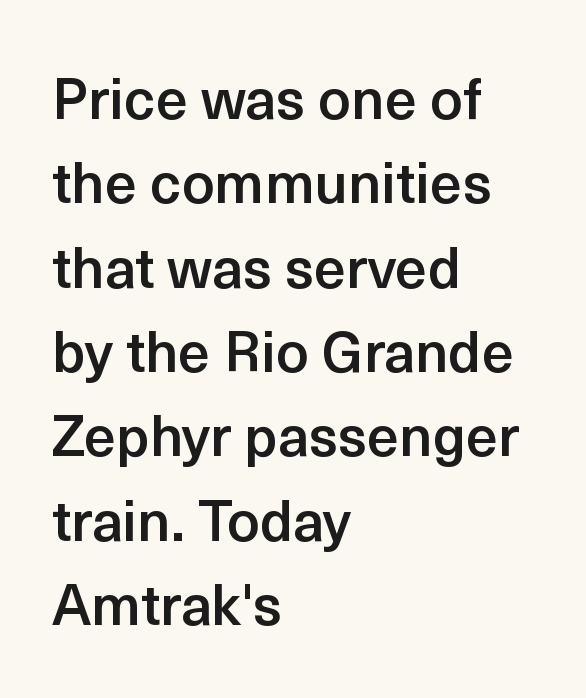
Typographically, this falls in the sans-serif category. The text block is weighted toward the left margin, trailing off unevenly rightward. Regarding leading, the lines here are spaced in the standard way. The baseline area is clear.
